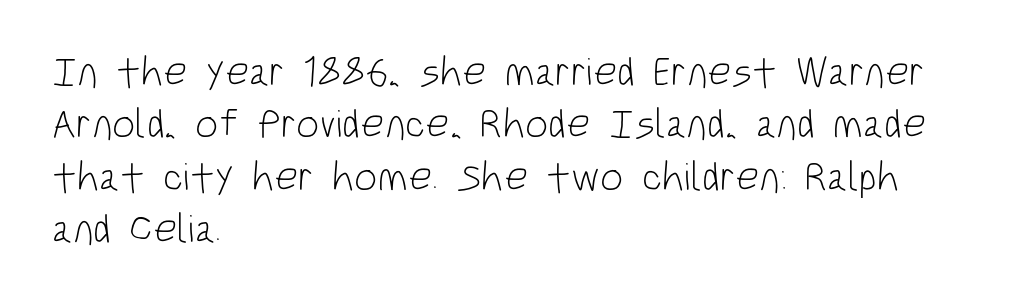
Do the characters align in a grid? No, the font is proportional. The face looks like a standard text weight, possibly lighter. Italic: no, the glyphs are upright roman. Line spacing here is normal. The ragged edge is on the right, which tells us the setting is flush left.
